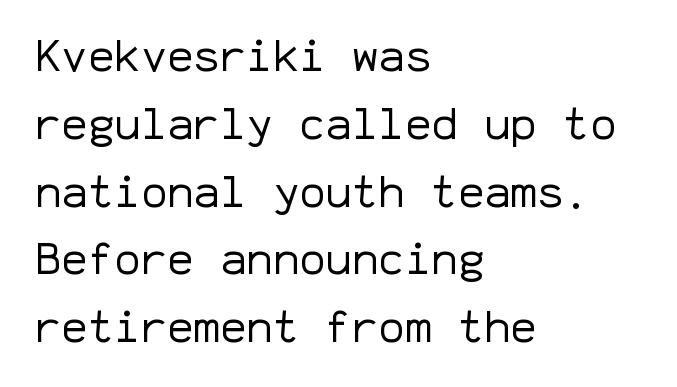
The image shows 44 px regular-weight sans-serif type, upright, monospaced; set left-aligned, normal line spacing (1.54x), normal letter spacing, not underlined; low stroke contrast and a medium x-height.
